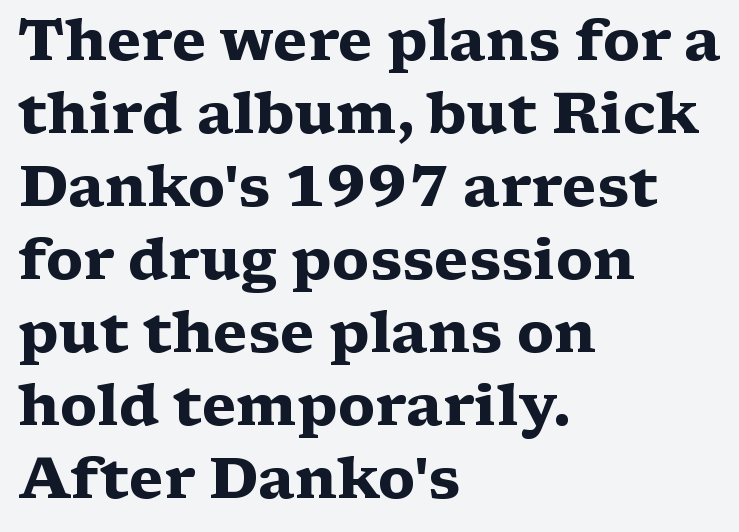
Q: Is the text bold? A: Yes.
Q: Is the text italic (slanted)? A: No, it is upright.
Q: Is the typeface a serif or a sans-serif typeface? A: Serif.
Q: Is the text underlined? A: No.
Q: How is the paragraph aligned? A: Left-aligned.
Q: Is the spacing between letters normal or unusually wide? A: Normal.
Q: Is the spacing between lines tight, normal or loose? A: Normal.
Q: Width (condensed, normal, or wide)? A: Wide.
Q: Stroke contrast? A: Medium.
Q: x-height? A: Medium.
Q: Monospaced? A: No.
